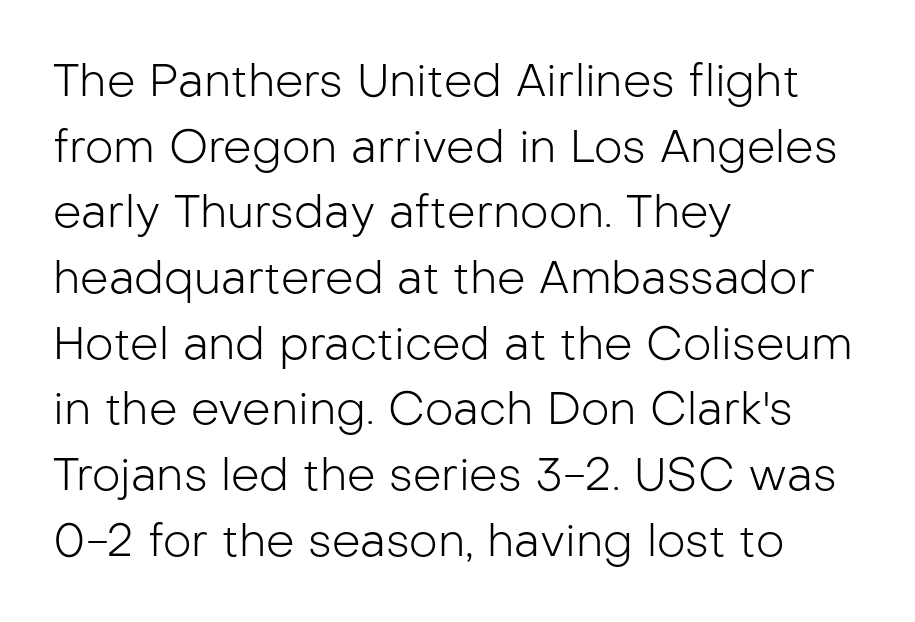
{"serif": "no", "italic": "no", "bold": "no", "weight": "light", "width": "normal", "stroke_contrast": "low", "x_height": "medium", "monospaced": "no", "underline": "no", "align": "left", "line_spacing": "normal", "line_spacing_ratio": 1.46, "letter_spacing": "normal", "letter_spacing_em": 0.0, "glyph_px": 45}
